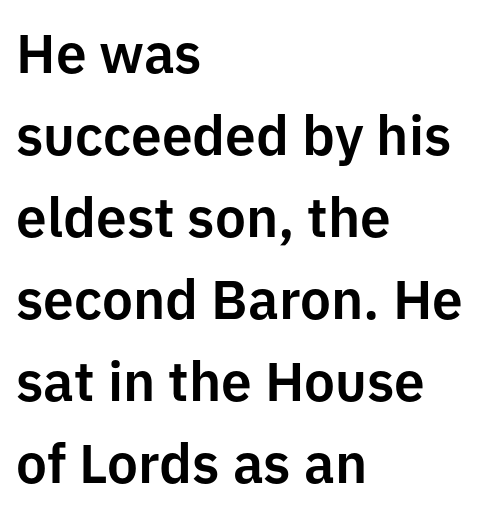
Q: Is the text italic (slanted)? A: No, it is upright.
Q: Is the typeface a serif or a sans-serif typeface? A: Sans-serif.
Q: Is the text underlined? A: No.
Q: How is the paragraph aligned? A: Left-aligned.
Q: Is the spacing between letters normal or unusually wide? A: Normal.
Q: Is the spacing between lines tight, normal or loose? A: Normal.
Q: Width (condensed, normal, or wide)? A: Normal.
Q: Stroke contrast? A: Low.
Q: x-height? A: Medium.
Q: Monospaced? A: No.
